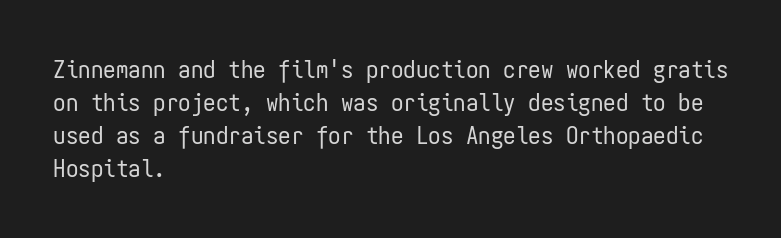
{"italic": "no", "bold": "no", "underline": "no", "align": "left", "line_spacing": "normal", "line_spacing_ratio": 1.32, "letter_spacing": "normal", "letter_spacing_em": 0.0, "glyph_px": 25}
